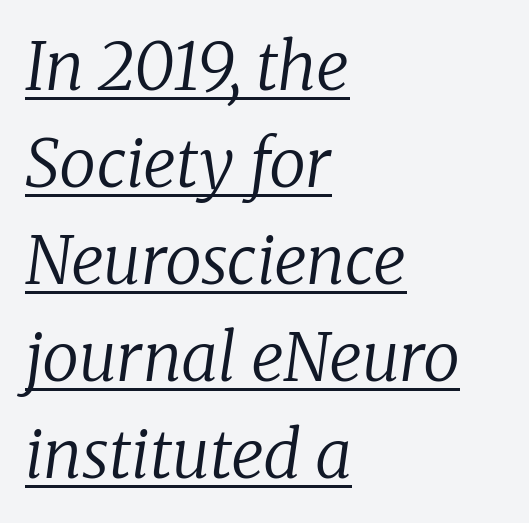
{"serif": "yes", "italic": "yes", "lean": "right", "slant_degrees": 8, "bold": "no", "weight": "regular", "width": "normal", "stroke_contrast": "low", "x_height": "medium", "monospaced": "no", "underline": "yes", "align": "left", "line_spacing": "normal", "line_spacing_ratio": 1.47, "letter_spacing": "normal", "letter_spacing_em": 0.0, "glyph_px": 66}
